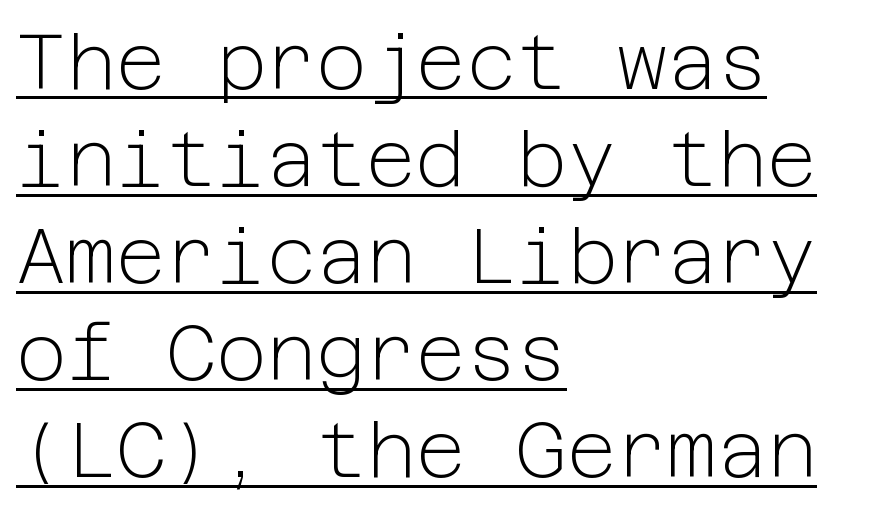
Q: Is the text bold? A: No.
Q: Is the text italic (slanted)? A: No, it is upright.
Q: Is the typeface a serif or a sans-serif typeface? A: Sans-serif.
Q: Is the text underlined? A: Yes.
Q: How is the paragraph aligned? A: Left-aligned.
Q: Is the spacing between letters normal or unusually wide? A: Normal.
Q: Is the spacing between lines tight, normal or loose? A: Normal.
Q: Width (condensed, normal, or wide)? A: Normal.
Q: Stroke contrast? A: Low.
Q: x-height? A: Medium.
